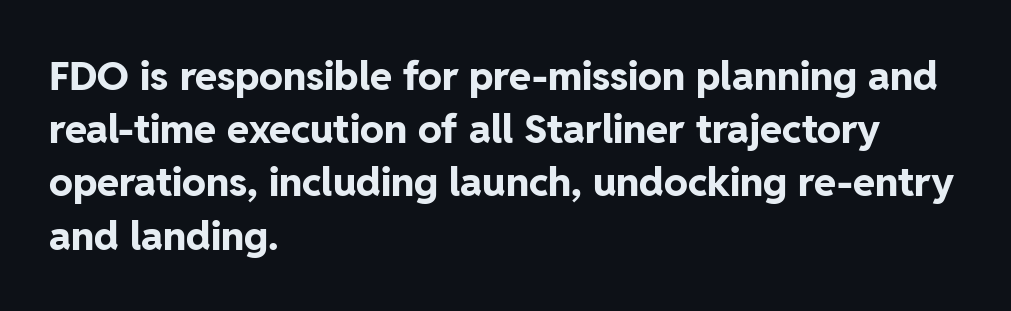
Q: Is the text bold? A: Yes.
Q: Is the text italic (slanted)? A: No, it is upright.
Q: Is the typeface a serif or a sans-serif typeface? A: Sans-serif.
Q: Is the text underlined? A: No.
Q: How is the paragraph aligned? A: Left-aligned.
Q: Is the spacing between letters normal or unusually wide? A: Normal.
Q: Is the spacing between lines tight, normal or loose? A: Normal.
Q: Width (condensed, normal, or wide)? A: Normal.
Q: Stroke contrast? A: Low.
Q: x-height? A: Medium.
Q: Monospaced? A: No.
